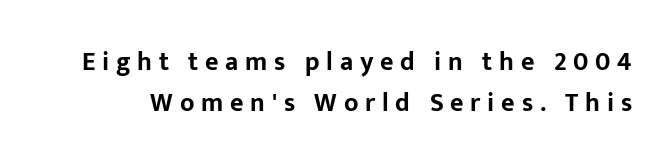
{"italic": "no", "bold": "yes", "underline": "no", "line_spacing": "normal", "line_spacing_ratio": 1.58, "letter_spacing": "wide", "letter_spacing_em": 0.26, "glyph_px": 26}
